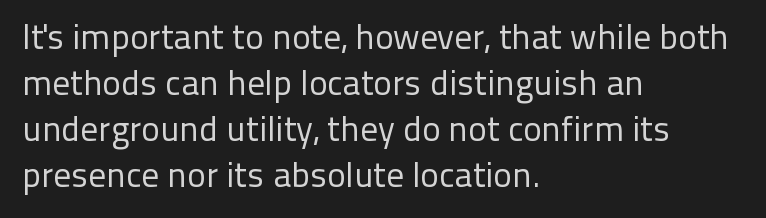
The setting favours the left margin, as ordinary paragraphs usually do. Rule under the text: the space is simply empty. Horizontal bands of white between lines are of average thickness. Weight: not bold — regular or lighter.
